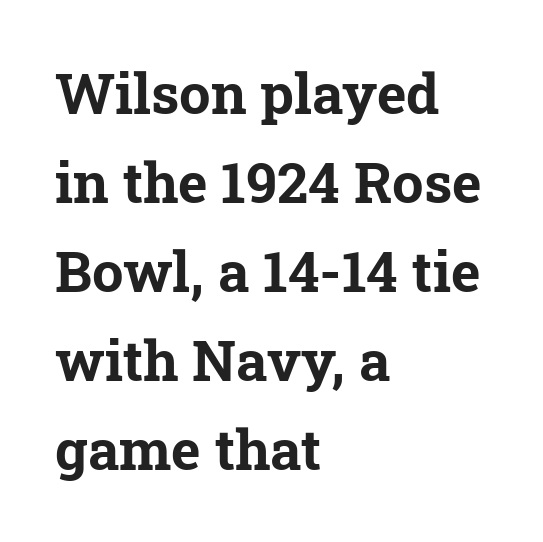
Q: Is the text bold? A: Yes.
Q: Is the typeface a serif or a sans-serif typeface? A: Serif.
Q: Is the text underlined? A: No.
Q: How is the paragraph aligned? A: Left-aligned.
Q: Is the spacing between letters normal or unusually wide? A: Normal.
Q: Is the spacing between lines tight, normal or loose? A: Normal.
Q: Width (condensed, normal, or wide)? A: Normal.
Q: Stroke contrast? A: Low.
Q: x-height? A: Medium.
Q: Monospaced? A: No.
